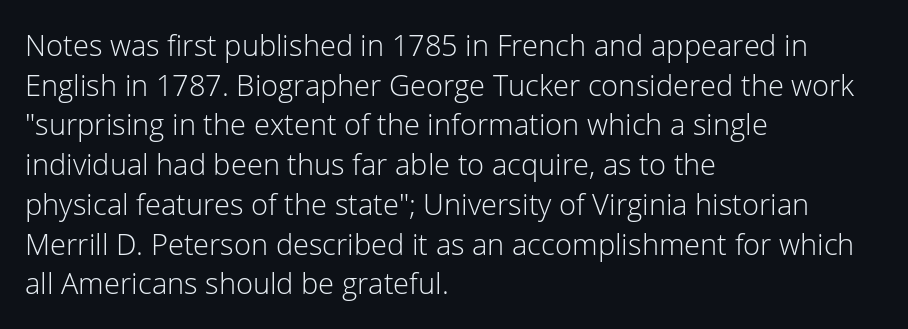
The image shows 29 px light sans-serif type, upright; set left-aligned, normal line spacing (1.37x), normal letter spacing, not underlined; low stroke contrast and a medium x-height.
